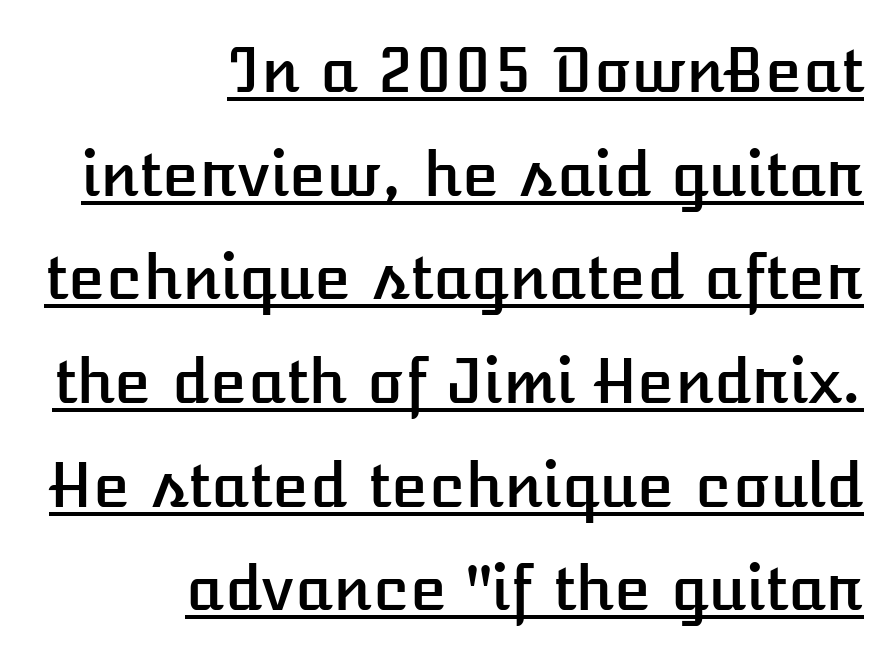
{"italic": "no", "width": "normal", "stroke_contrast": "low", "x_height": "medium", "monospaced": "no", "underline": "yes", "align": "right", "line_spacing": "normal", "line_spacing_ratio": 1.7, "letter_spacing": "normal", "letter_spacing_em": 0.0, "glyph_px": 61}
